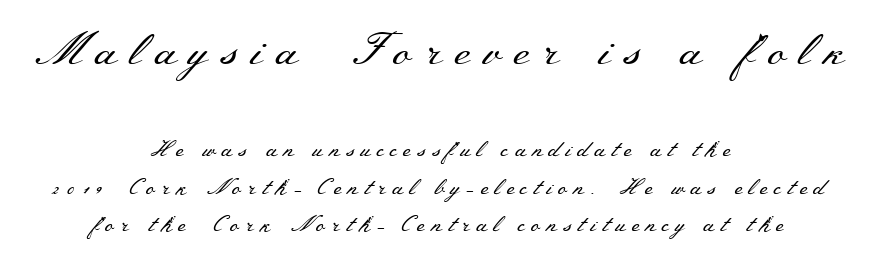
The image shows 45 px regular-weight, wide serif type; set centered, normal line spacing (1.7x), unusually wide letter spacing (+0.28 em), not underlined; the first (top) block is 2.05x larger; medium stroke contrast and a small x-height.
